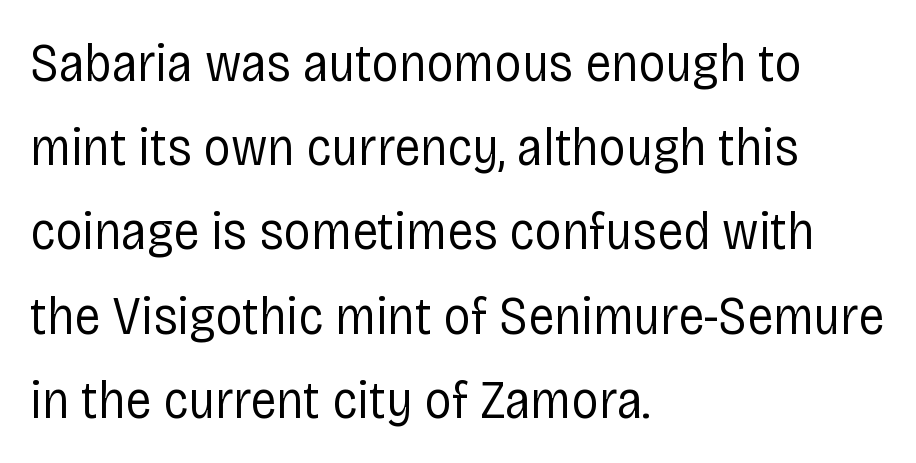
Q: Is the text bold? A: No.
Q: Is the text italic (slanted)? A: No, it is upright.
Q: Is the typeface a serif or a sans-serif typeface? A: Sans-serif.
Q: Is the text underlined? A: No.
Q: How is the paragraph aligned? A: Left-aligned.
Q: Is the spacing between letters normal or unusually wide? A: Normal.
Q: Is the spacing between lines tight, normal or loose? A: Normal.
Q: Width (condensed, normal, or wide)? A: Condensed.
Q: Stroke contrast? A: Low.
Q: x-height? A: Large.
Q: Monospaced? A: No.
